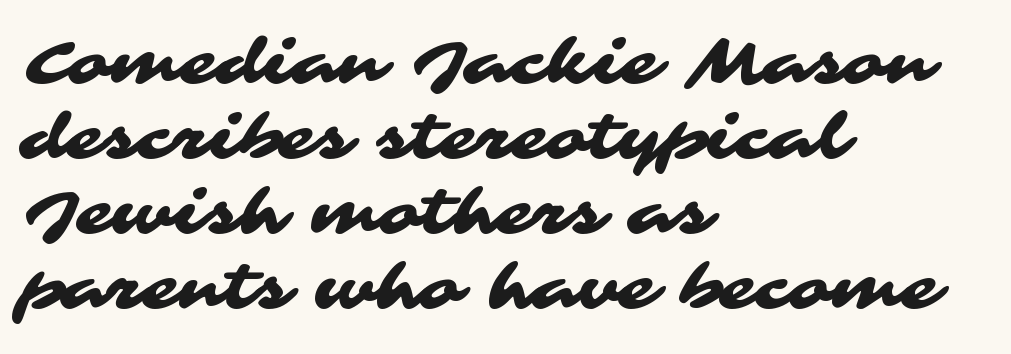
The image shows 61 px wide sans-serif type; set left-aligned, line spacing 1.23x, normal letter spacing, not underlined; medium stroke contrast and a medium x-height.
